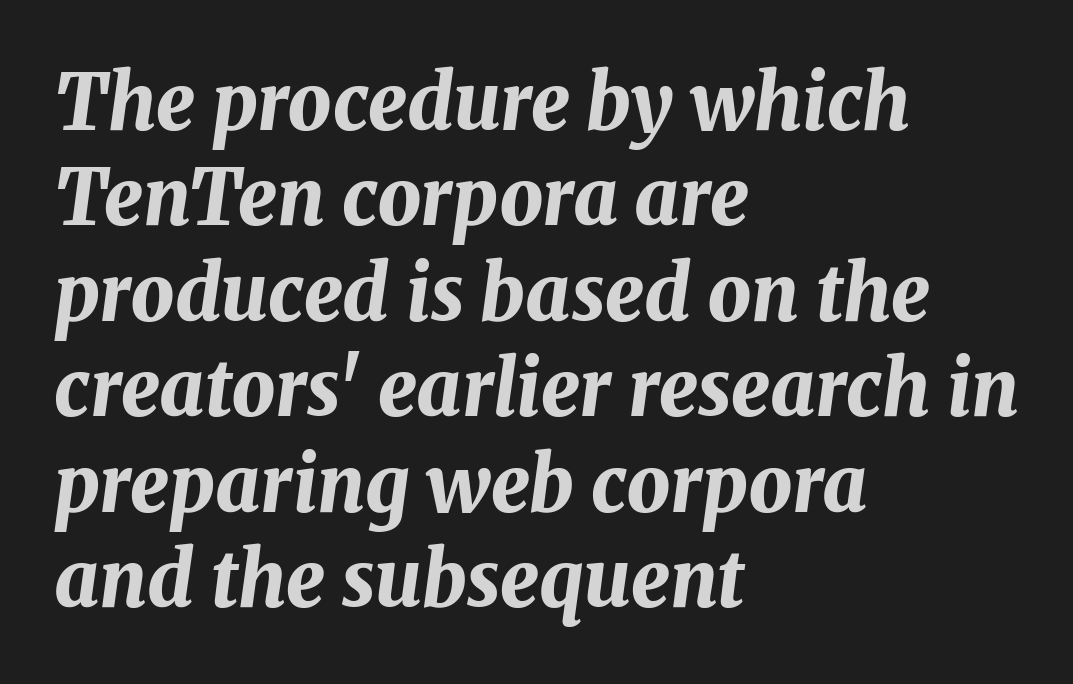
Q: Is the text bold? A: Yes.
Q: Is the text italic (slanted)? A: Yes, it leans right by about 8 degrees.
Q: Is the text underlined? A: No.
Q: How is the paragraph aligned? A: Left-aligned.
Q: Is the spacing between letters normal or unusually wide? A: Normal.
Q: Width (condensed, normal, or wide)? A: Normal.
Q: Stroke contrast? A: Medium.
Q: x-height? A: Medium.
Q: Monospaced? A: No.
